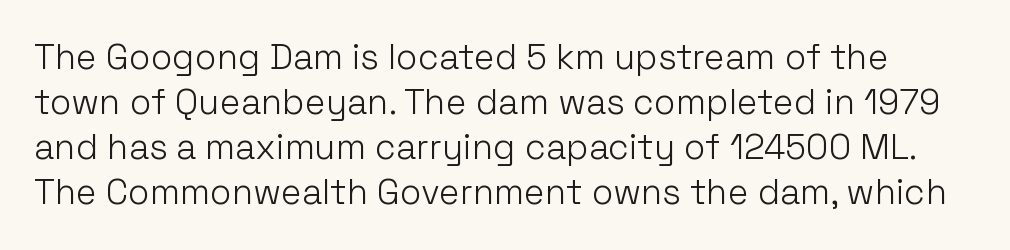
Q: Is the text bold? A: No.
Q: Is the text italic (slanted)? A: No, it is upright.
Q: Is the typeface a serif or a sans-serif typeface? A: Sans-serif.
Q: Is the text underlined? A: No.
Q: Is the spacing between letters normal or unusually wide? A: Normal.
Q: Is the spacing between lines tight, normal or loose? A: Normal.
Q: Width (condensed, normal, or wide)? A: Normal.
Q: Stroke contrast? A: Low.
Q: x-height? A: Medium.
Q: Monospaced? A: No.
